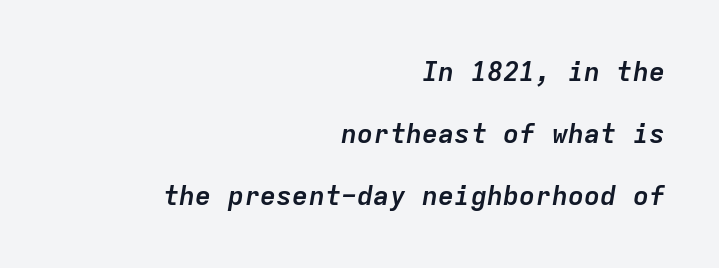
Q: Is the text bold? A: Yes.
Q: Is the text italic (slanted)? A: Yes, it leans right by about 9 degrees.
Q: Is the text underlined? A: No.
Q: How is the paragraph aligned? A: Right-aligned.
Q: Is the spacing between letters normal or unusually wide? A: Normal.
Q: Is the spacing between lines tight, normal or loose? A: Loose.
